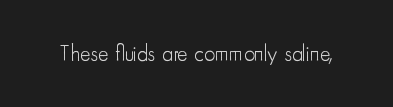
Q: Is the text bold? A: No.
Q: Is the text italic (slanted)? A: No, it is upright.
Q: Is the text underlined? A: No.
Q: Is the spacing between letters normal or unusually wide? A: Normal.
